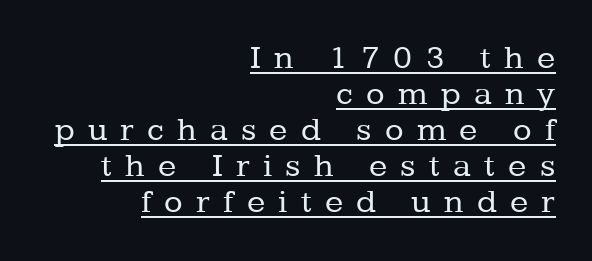
The rendering uses natural spacing where letterforms have individual widths. How would I describe the line gaps? Narrow and economical. The rendering anchors every line to the right-hand side. No heavy texture on the line: the type isn't bold. Spacing between characters has been opened up far beyond the box default.
